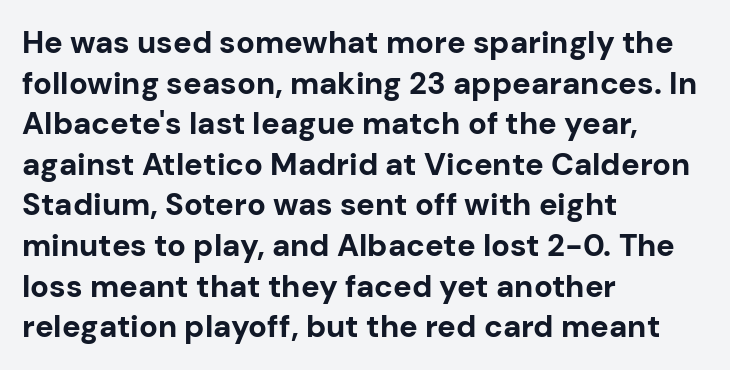
Q: Is the text bold? A: Yes.
Q: Is the text italic (slanted)? A: No, it is upright.
Q: Is the typeface a serif or a sans-serif typeface? A: Sans-serif.
Q: Is the text underlined? A: No.
Q: How is the paragraph aligned? A: Left-aligned.
Q: Is the spacing between letters normal or unusually wide? A: Normal.
Q: Is the spacing between lines tight, normal or loose? A: Normal.
Q: Width (condensed, normal, or wide)? A: Normal.
Q: Stroke contrast? A: Low.
Q: x-height? A: Medium.
Q: Monospaced? A: No.
